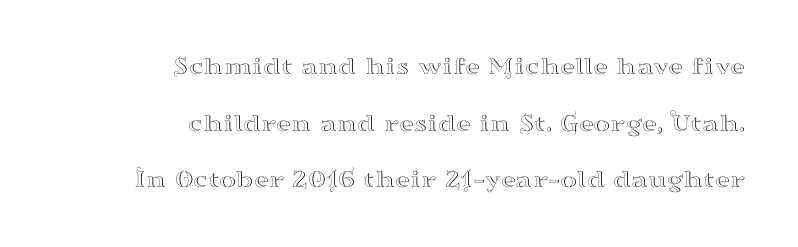
{"italic": "no", "underline": "no", "align": "right", "line_spacing": "loose", "line_spacing_ratio": 2.18, "letter_spacing": "normal", "letter_spacing_em": 0.0, "glyph_px": 26}
